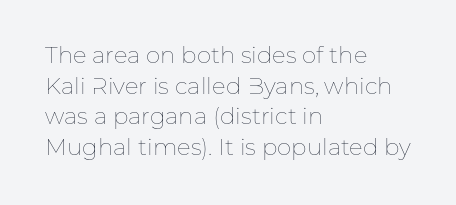
Q: Is the text bold? A: No.
Q: Is the text italic (slanted)? A: No, it is upright.
Q: Is the text underlined? A: No.
Q: How is the paragraph aligned? A: Left-aligned.
Q: Is the spacing between letters normal or unusually wide? A: Normal.
Q: Is the spacing between lines tight, normal or loose? A: Normal.
